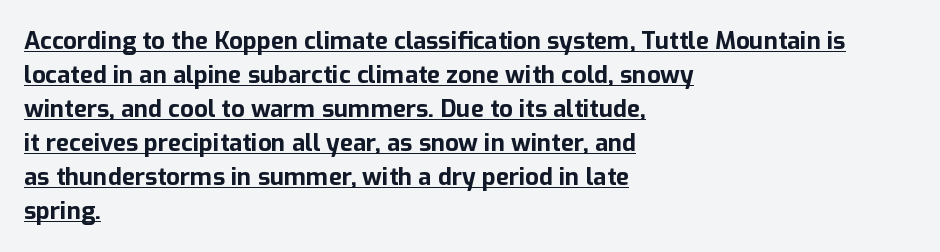
Q: Is the text bold? A: Yes.
Q: Is the text italic (slanted)? A: No, it is upright.
Q: Is the text underlined? A: Yes.
Q: How is the paragraph aligned? A: Left-aligned.
Q: Is the spacing between letters normal or unusually wide? A: Normal.
Q: Is the spacing between lines tight, normal or loose? A: Normal.
